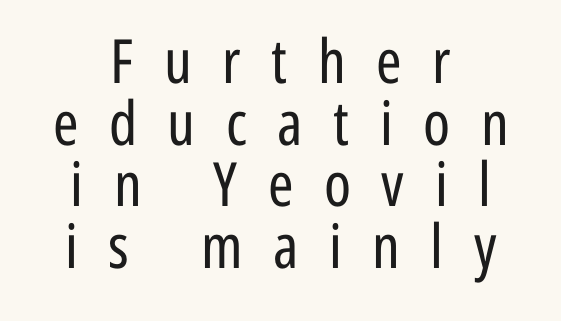
Q: Is the text bold? A: No.
Q: Is the text italic (slanted)? A: No, it is upright.
Q: Is the typeface a serif or a sans-serif typeface? A: Sans-serif.
Q: Is the text underlined? A: No.
Q: How is the paragraph aligned? A: Centered.
Q: Is the spacing between letters normal or unusually wide? A: Unusually wide.
Q: Is the spacing between lines tight, normal or loose? A: Tight.
Q: Width (condensed, normal, or wide)? A: Condensed.
Q: Stroke contrast? A: Low.
Q: x-height? A: Medium.
Q: Monospaced? A: No.
